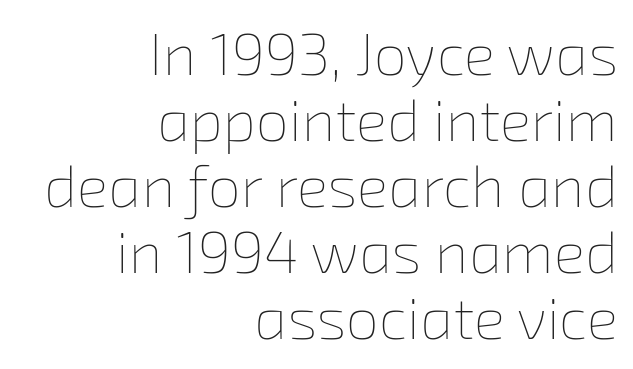
The image shows 59 px thin type; set right-aligned, tight line spacing (1.12x), normal letter spacing, not underlined; low stroke contrast and a medium x-height.
